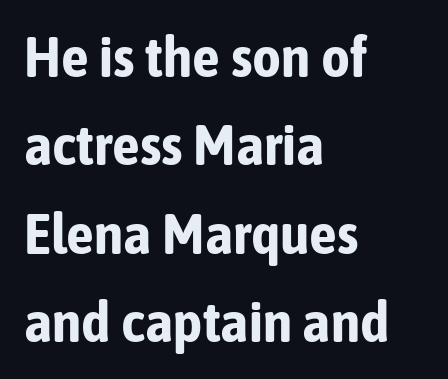
Q: Is the text bold? A: Yes.
Q: Is the text italic (slanted)? A: No, it is upright.
Q: Is the typeface a serif or a sans-serif typeface? A: Sans-serif.
Q: Is the text underlined? A: No.
Q: How is the paragraph aligned? A: Left-aligned.
Q: Is the spacing between letters normal or unusually wide? A: Normal.
Q: Is the spacing between lines tight, normal or loose? A: Normal.
Q: Width (condensed, normal, or wide)? A: Condensed.
Q: Stroke contrast? A: Low.
Q: x-height? A: Medium.
Q: Monospaced? A: No.
